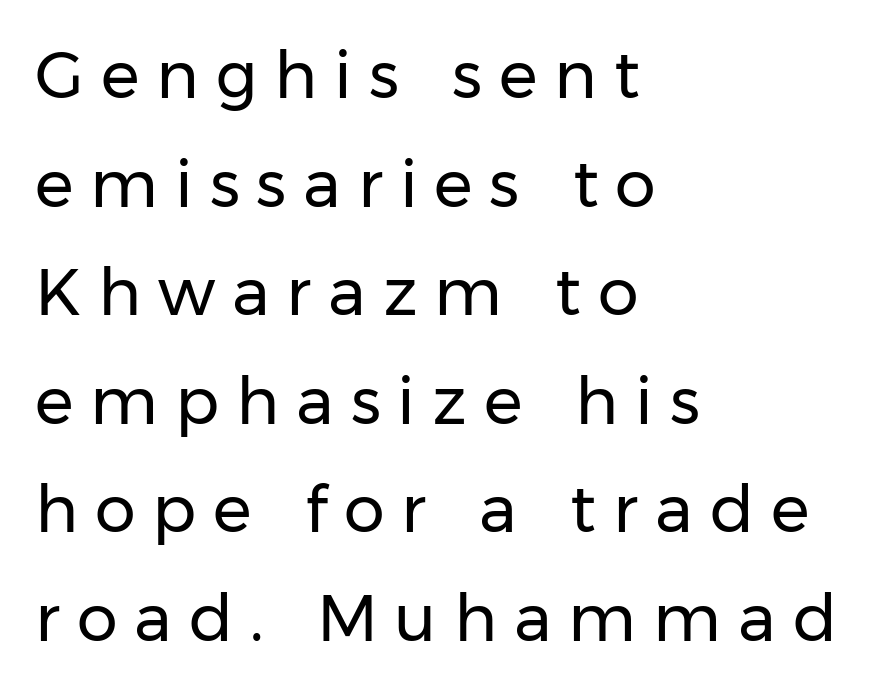
{"serif": "no", "italic": "no", "bold": "no", "weight": "regular", "width": "normal", "stroke_contrast": "low", "x_height": "medium", "monospaced": "no", "underline": "no", "align": "left", "line_spacing": "normal", "line_spacing_ratio": 1.67, "letter_spacing": "wide", "letter_spacing_em": 0.26, "glyph_px": 65}
